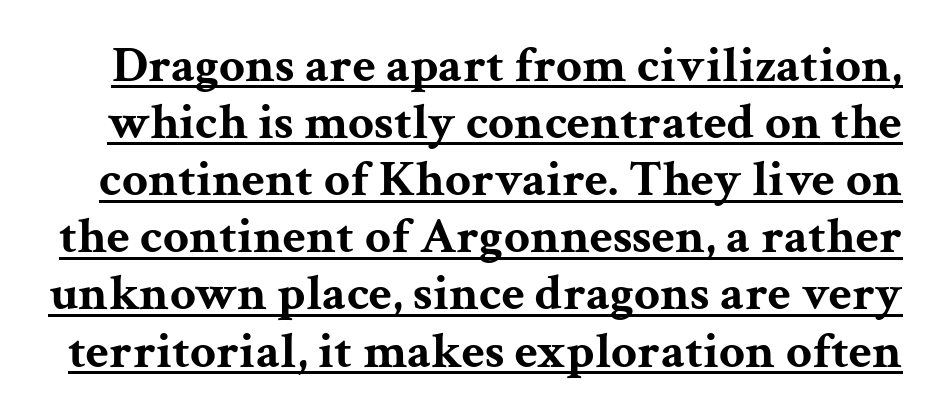
{"serif": "yes", "italic": "no", "bold": "yes", "weight": "bold", "width": "wide", "stroke_contrast": "medium", "x_height": "medium", "monospaced": "no", "underline": "yes", "line_spacing": "tight", "line_spacing_ratio": 1.12, "letter_spacing": "normal", "letter_spacing_em": 0.0, "glyph_px": 51}
